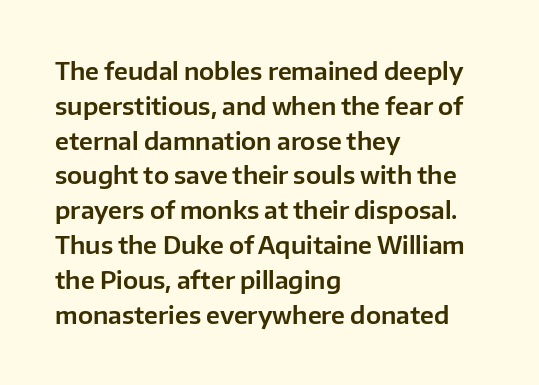
The image shows 24 px text type, upright; set left-aligned, normal line spacing (1.45x), normal letter spacing, not underlined.
